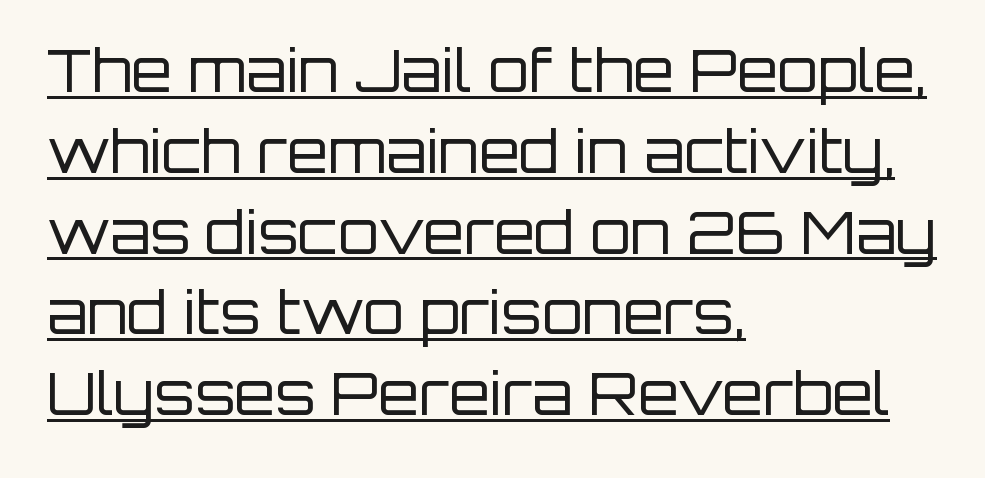
Q: Is the text bold? A: No.
Q: Is the text italic (slanted)? A: No, it is upright.
Q: Is the typeface a serif or a sans-serif typeface? A: Sans-serif.
Q: Is the text underlined? A: Yes.
Q: How is the paragraph aligned? A: Left-aligned.
Q: Is the spacing between letters normal or unusually wide? A: Normal.
Q: Is the spacing between lines tight, normal or loose? A: Normal.
Q: Width (condensed, normal, or wide)? A: Normal.
Q: Stroke contrast? A: Low.
Q: x-height? A: Large.
Q: Monospaced? A: No.
